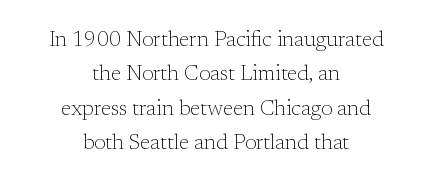
{"italic": "no", "bold": "no", "underline": "no", "align": "center", "line_spacing": "normal", "line_spacing_ratio": 1.64, "letter_spacing": "normal", "letter_spacing_em": 0.0, "glyph_px": 21}
